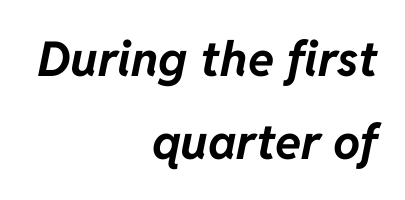
Students, this is bold: see how much ink each stroke carries. A flush-right, rag-left setting is used for this passage. Varying glyph widths throughout — classic text-font behaviour. Underlining? Definitely not there. It's the slanting kind of type. What stands out about the letter spacing? Nothing — it is the standard amount.
